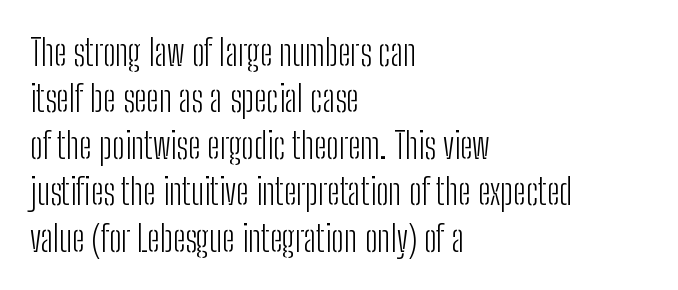
To sum up the face: it is a sans, with no serifs. Baseline-to-baseline distance is the conventional proportion of letter height. The lettering holds an erect, upright posture throughout. The letterforms sit at book weight or below.
